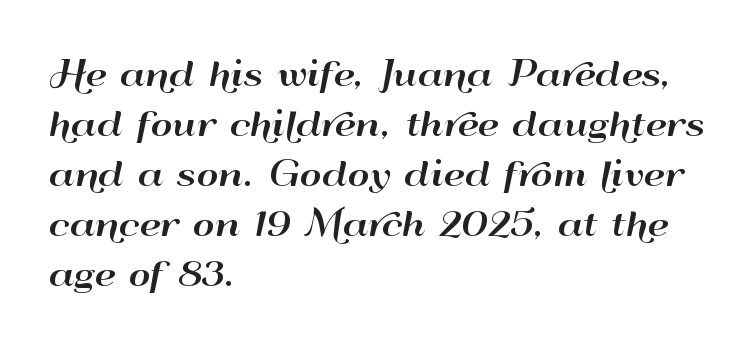
Line spacing here is normal. Regarding serifs, this sample does without them. The type is set solid horizontally, with unmodified tracking. The zone under the glyphs is completely vacant.
